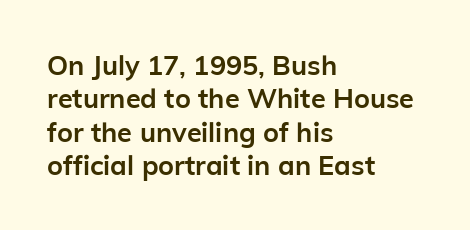
Q: Is the text bold? A: Yes.
Q: Is the text italic (slanted)? A: No, it is upright.
Q: Is the text underlined? A: No.
Q: How is the paragraph aligned? A: Left-aligned.
Q: Is the spacing between letters normal or unusually wide? A: Normal.
